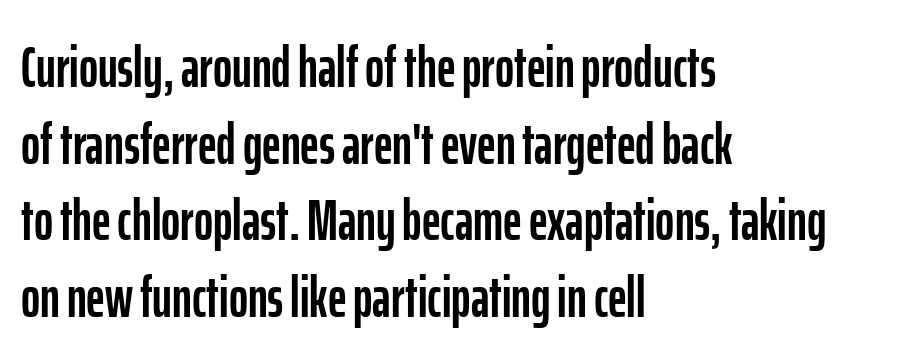
The image shows 58 px condensed sans-serif type, upright; set left-aligned, normal line spacing (1.32x), normal letter spacing, not underlined; low stroke contrast and a medium x-height.
